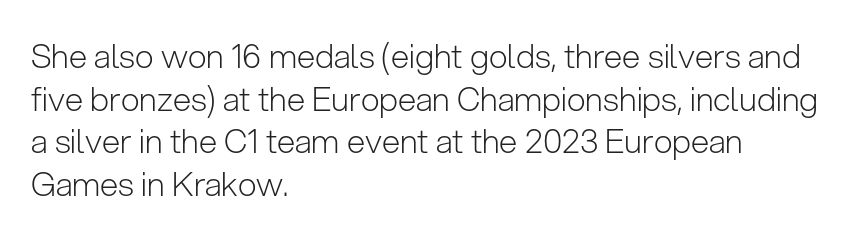
The image shows 33 px light sans-serif type, upright; set left-aligned, normal line spacing (1.29x), normal letter spacing, not underlined; low stroke contrast and a medium x-height.
